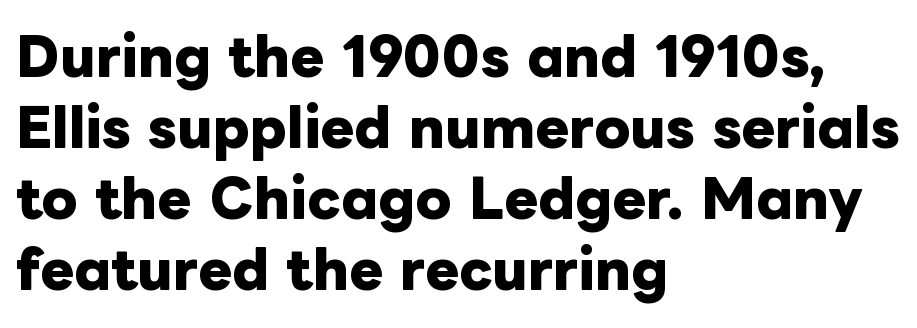
Each row of text sits above clean, open space. Its strokes are broad and dark, the hallmark of bold type. Vertical strokes here are truly vertical. Varying glyph widths throughout — classic text-font behaviour. This rendering uses left alignment, leaving the right contour irregular. You could call the tracking neutral — neither tight nor loose.
